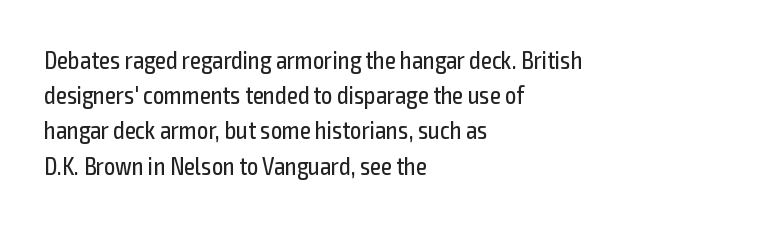
Weight: not bold — regular or lighter. Summary of vertical rhythm: regular, with standard interline spacing. Italic? Not at all — the glyphs are vertical. Words appear dense and cohesive because spacing is normal. Glance below the letters and you will spot only blank space.
